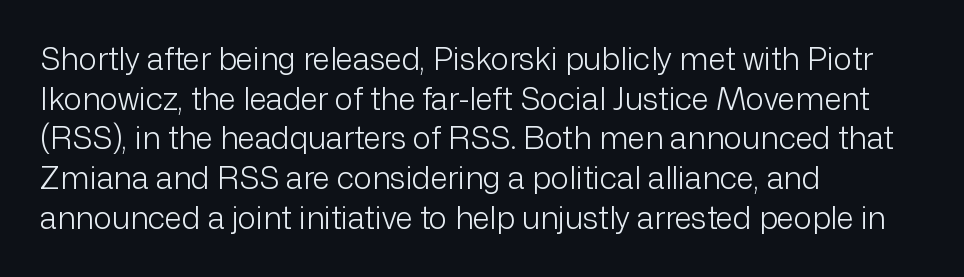
Unbolded letterforms with no extra heft. Each line starts at the same left margin while the right side varies. Line spacing here is normal. Stroke terminals: plain, sans-serif.
